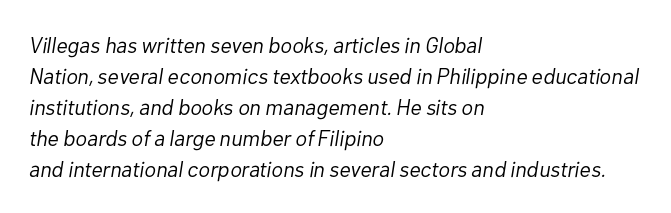
The image shows 22 px text type, italic (leaning right); set left-aligned, normal line spacing (1.41x), normal letter spacing, not underlined.
